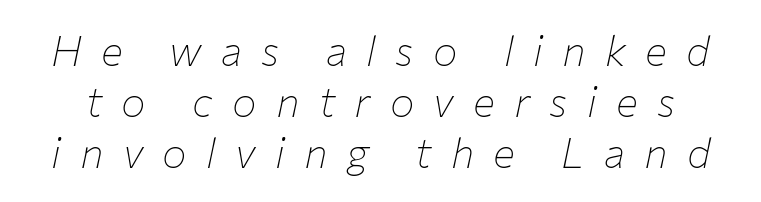
{"italic": "yes", "lean": "right", "slant_degrees": 12, "bold": "no", "weight": "thin", "width": "normal", "stroke_contrast": "low", "x_height": "medium", "monospaced": "no", "underline": "no", "line_spacing": "normal", "line_spacing_ratio": 1.25, "letter_spacing": "wide", "letter_spacing_em": 0.47, "glyph_px": 41}
